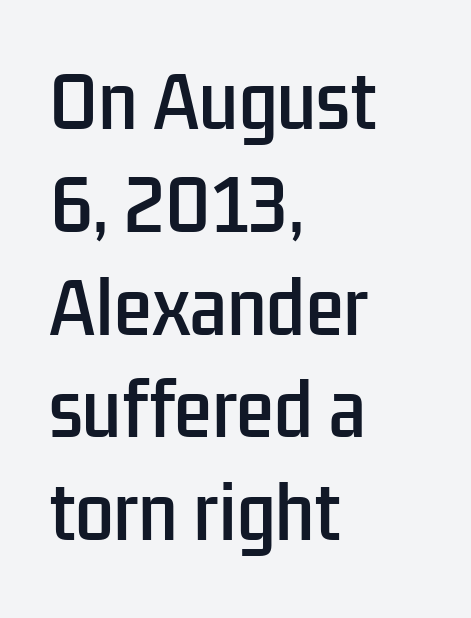
{"serif": "no", "italic": "no", "width": "condensed", "stroke_contrast": "low", "x_height": "medium", "monospaced": "no", "underline": "no", "align": "left", "line_spacing": "normal", "line_spacing_ratio": 1.49, "letter_spacing": "normal", "letter_spacing_em": 0.0, "glyph_px": 69}
